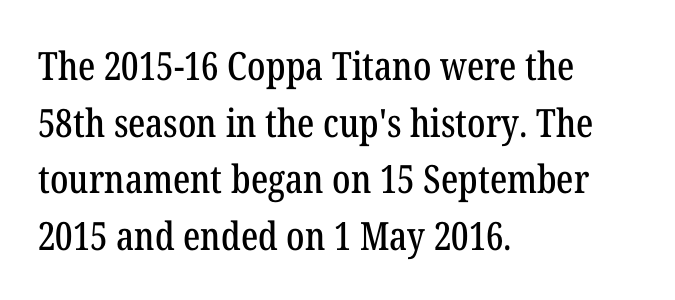
Q: Is the text italic (slanted)? A: No, it is upright.
Q: Is the typeface a serif or a sans-serif typeface? A: Serif.
Q: Is the text underlined? A: No.
Q: How is the paragraph aligned? A: Left-aligned.
Q: Is the spacing between letters normal or unusually wide? A: Normal.
Q: Is the spacing between lines tight, normal or loose? A: Normal.
Q: Width (condensed, normal, or wide)? A: Condensed.
Q: Stroke contrast? A: Low.
Q: x-height? A: Medium.
Q: Monospaced? A: No.
